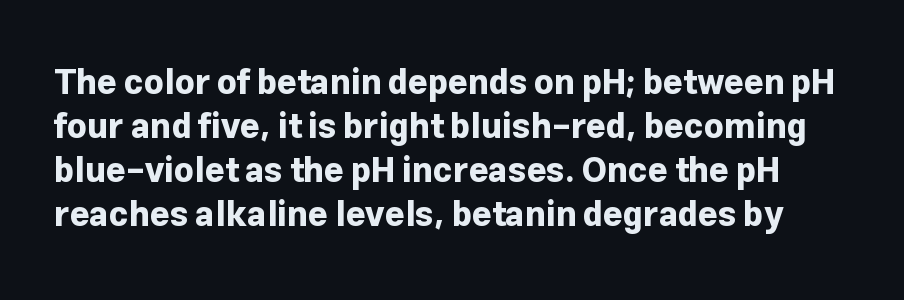
Line spacing here is normal. To sum up the face: it is a sans, with no serifs. Summary of weight: heavy, a full bold. Each word holds together tightly as a unit, with standard inter-letter gaps. Proportional: the letters do not fall into vertical columns.
